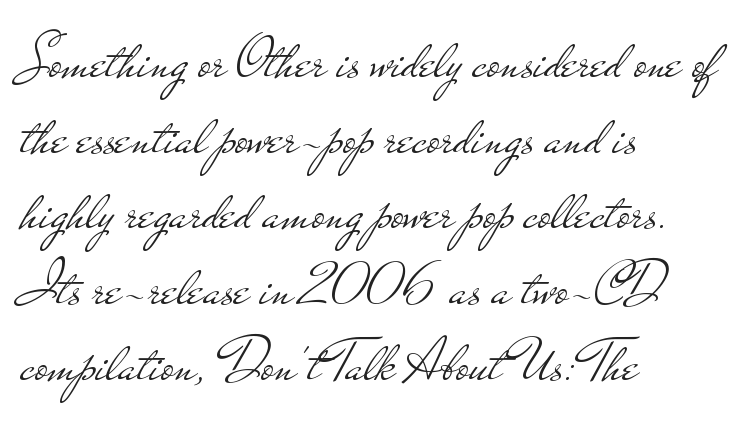
{"serif": "no", "bold": "no", "weight": "light", "width": "wide", "stroke_contrast": "low", "x_height": "small", "monospaced": "no", "underline": "no", "align": "left", "line_spacing_ratio": 1.22, "letter_spacing": "normal", "letter_spacing_em": 0.0, "glyph_px": 62}
